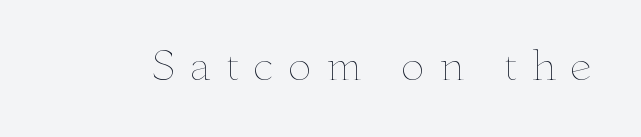
Q: Is the text bold? A: No.
Q: Is the text italic (slanted)? A: No, it is upright.
Q: Is the text underlined? A: No.
Q: Is the spacing between letters normal or unusually wide? A: Unusually wide.
Q: Width (condensed, normal, or wide)? A: Wide.
Q: Stroke contrast? A: Low.
Q: x-height? A: Small.
Q: Monospaced? A: No.
